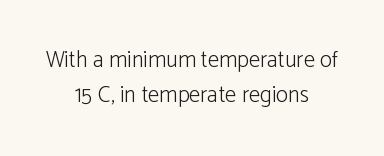
{"italic": "no", "bold": "no", "underline": "no", "align": "center", "line_spacing": "normal", "line_spacing_ratio": 1.52, "letter_spacing": "normal", "letter_spacing_em": 0.0, "glyph_px": 23}
